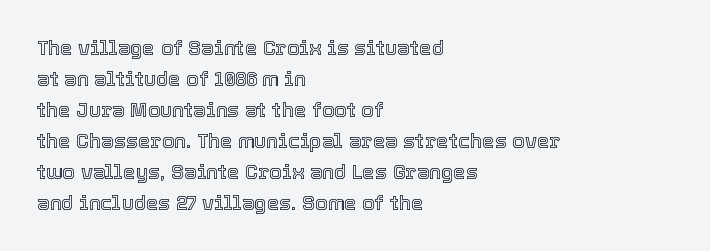
{"italic": "no", "underline": "no", "align": "left", "line_spacing": "normal", "line_spacing_ratio": 1.55, "letter_spacing": "normal", "letter_spacing_em": 0.0, "glyph_px": 20}
